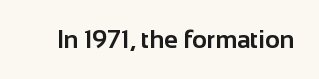
The image shows 25 px bold type, upright; set normal letter spacing, not underlined.
